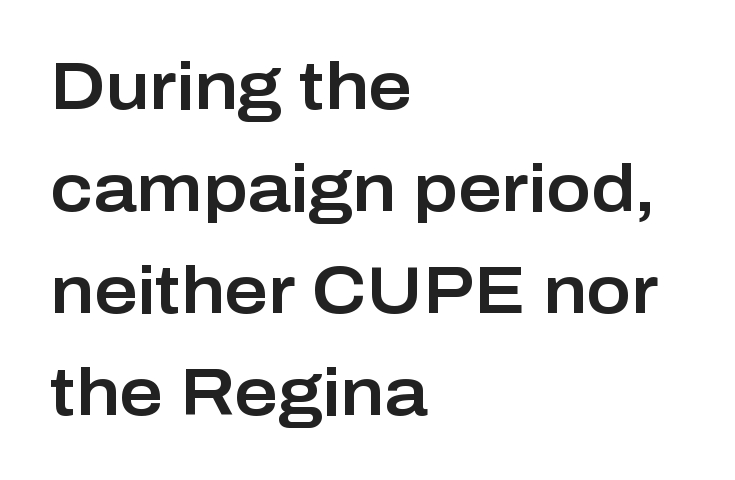
{"serif": "no", "italic": "no", "width": "normal", "stroke_contrast": "low", "x_height": "medium", "monospaced": "no", "underline": "no", "align": "left", "line_spacing": "normal", "line_spacing_ratio": 1.52, "letter_spacing": "normal", "letter_spacing_em": 0.0, "glyph_px": 67}
